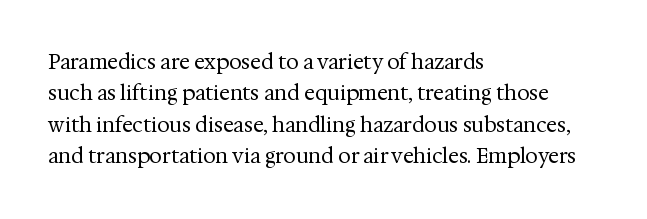
The image shows 20 px text type, upright; set left-aligned, normal line spacing (1.57x), normal letter spacing, not underlined.
